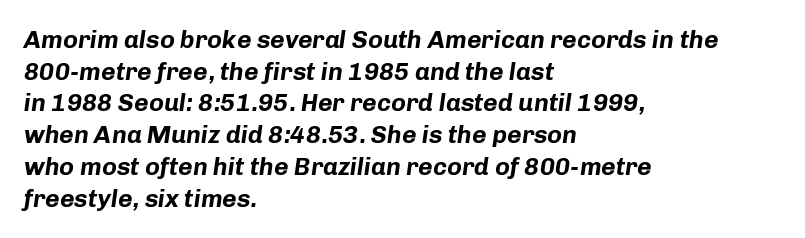
{"italic": "yes", "lean": "right", "slant_degrees": 8, "bold": "yes", "underline": "no", "align": "left", "line_spacing": "normal", "line_spacing_ratio": 1.27, "letter_spacing": "normal", "letter_spacing_em": 0.0, "glyph_px": 25}
